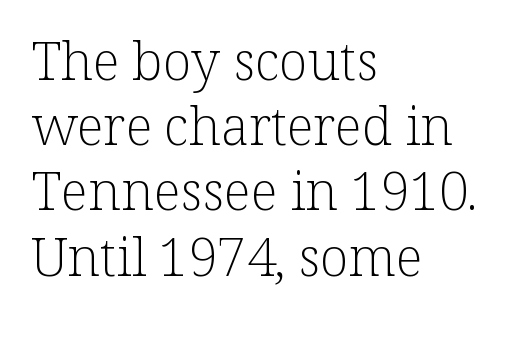
No italicization has been applied; the sample stays upright. The strip under each line holds only bare page. Stems and bowls with no extra thickness — not bold. The tracking reads as untouched default to a designer's eye. Typographically, this falls in the serif category. Is this a fixed-width face? No — the glyphs have proportional, varying widths.
